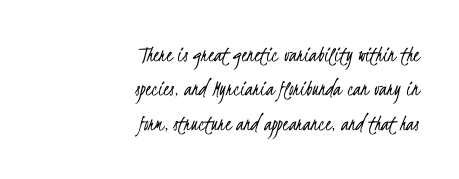
The image shows 23 px text type; set right-aligned, normal line spacing (1.49x), normal letter spacing, not underlined.
